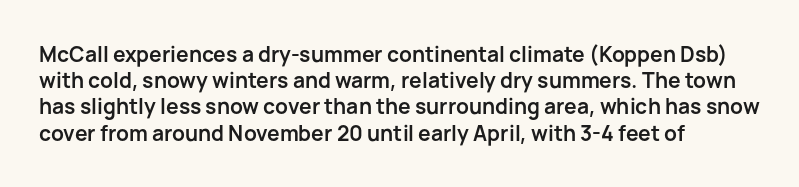
{"italic": "no", "bold": "yes", "underline": "no", "align": "left", "line_spacing": "normal", "line_spacing_ratio": 1.25, "letter_spacing": "normal", "letter_spacing_em": 0.0, "glyph_px": 21}
